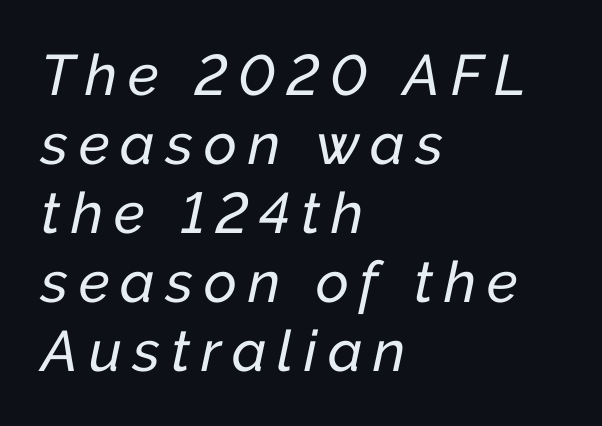
Q: Is the text italic (slanted)? A: Yes, it leans right by about 12 degrees.
Q: Is the text underlined? A: No.
Q: How is the paragraph aligned? A: Left-aligned.
Q: Width (condensed, normal, or wide)? A: Normal.
Q: Stroke contrast? A: Low.
Q: x-height? A: Medium.
Q: Monospaced? A: No.
